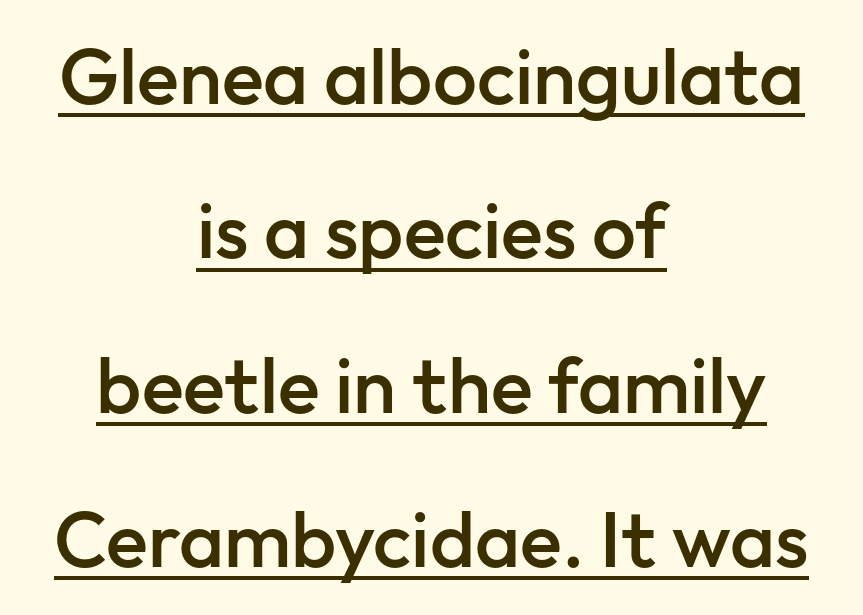
Q: Is the text bold? A: Semi-bold.
Q: Is the text italic (slanted)? A: No, it is upright.
Q: Is the typeface a serif or a sans-serif typeface? A: Sans-serif.
Q: Is the text underlined? A: Yes.
Q: How is the paragraph aligned? A: Centered.
Q: Is the spacing between letters normal or unusually wide? A: Normal.
Q: Is the spacing between lines tight, normal or loose? A: Loose.
Q: Width (condensed, normal, or wide)? A: Normal.
Q: Stroke contrast? A: Low.
Q: x-height? A: Medium.
Q: Monospaced? A: No.
